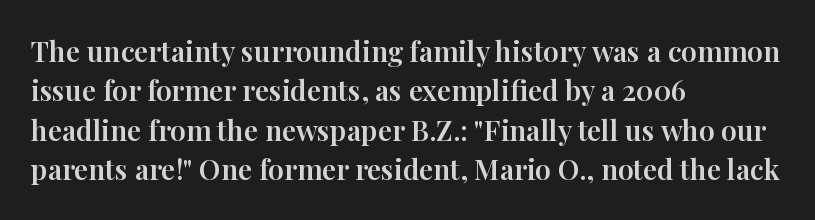
Q: Is the text italic (slanted)? A: No, it is upright.
Q: Is the typeface a serif or a sans-serif typeface? A: Serif.
Q: Is the text underlined? A: No.
Q: How is the paragraph aligned? A: Left-aligned.
Q: Is the spacing between letters normal or unusually wide? A: Normal.
Q: Is the spacing between lines tight, normal or loose? A: Normal.
Q: Width (condensed, normal, or wide)? A: Normal.
Q: Stroke contrast? A: High.
Q: x-height? A: Medium.
Q: Monospaced? A: No.
